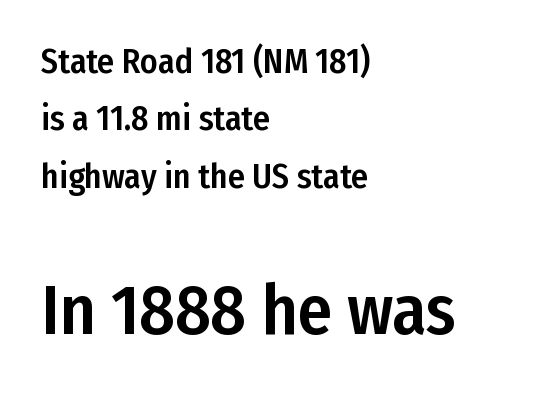
{"serif": "no", "italic": "no", "width": "condensed", "stroke_contrast": "low", "x_height": "medium", "monospaced": "no", "underline": "no", "align": "left", "line_spacing": "normal", "line_spacing_ratio": 1.69, "letter_spacing": "normal", "letter_spacing_em": 0.0, "larger_block": "second", "size_ratio": 2.03, "glyph_px": 69}
